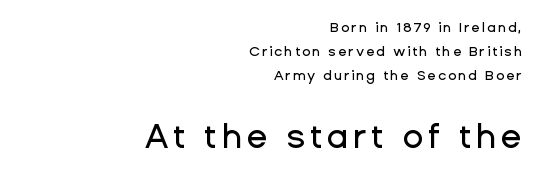
This sample has the flowing, uneven cadence of proportional lettering. The font family rendered here belongs to the sans-serif group. Rows of type keep a routine distance in the vertical direction. Plain, unruled lines of type. Two sizes are in play, and the larger belongs to the second block.
